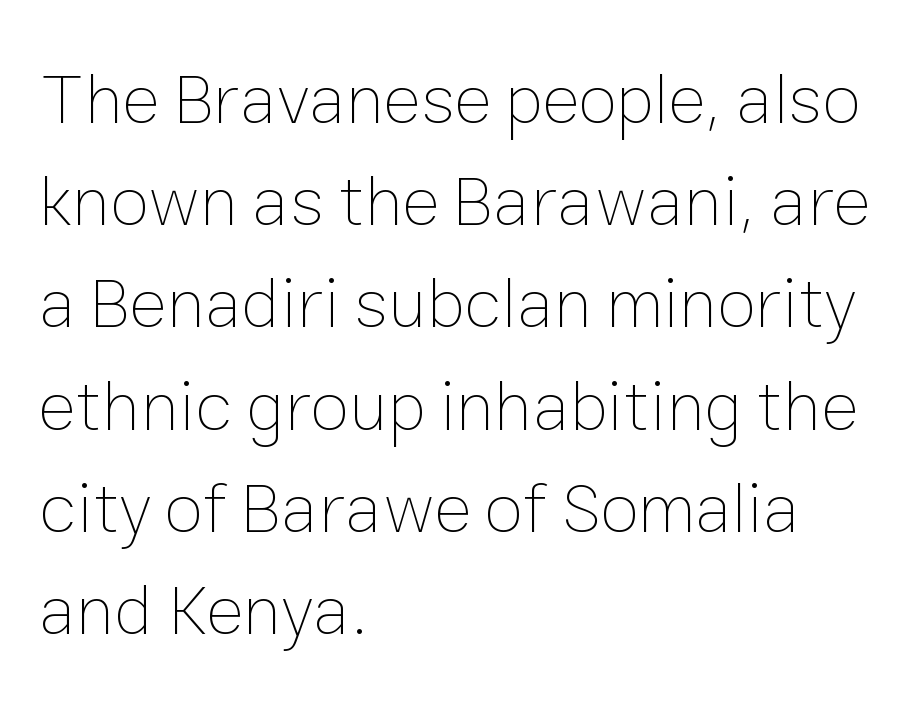
The image shows 71 px thin type, upright; set left-aligned, normal line spacing (1.44x), normal letter spacing, not underlined; low stroke contrast and a medium x-height.
